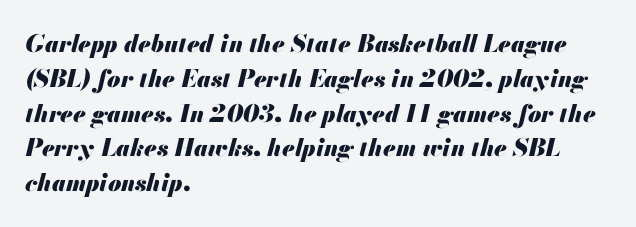
Q: Is the text bold? A: Yes.
Q: Is the text italic (slanted)? A: Yes, it leans right by about 13 degrees.
Q: Is the text underlined? A: No.
Q: How is the paragraph aligned? A: Left-aligned.
Q: Is the spacing between letters normal or unusually wide? A: Normal.
Q: Is the spacing between lines tight, normal or loose? A: Normal.
